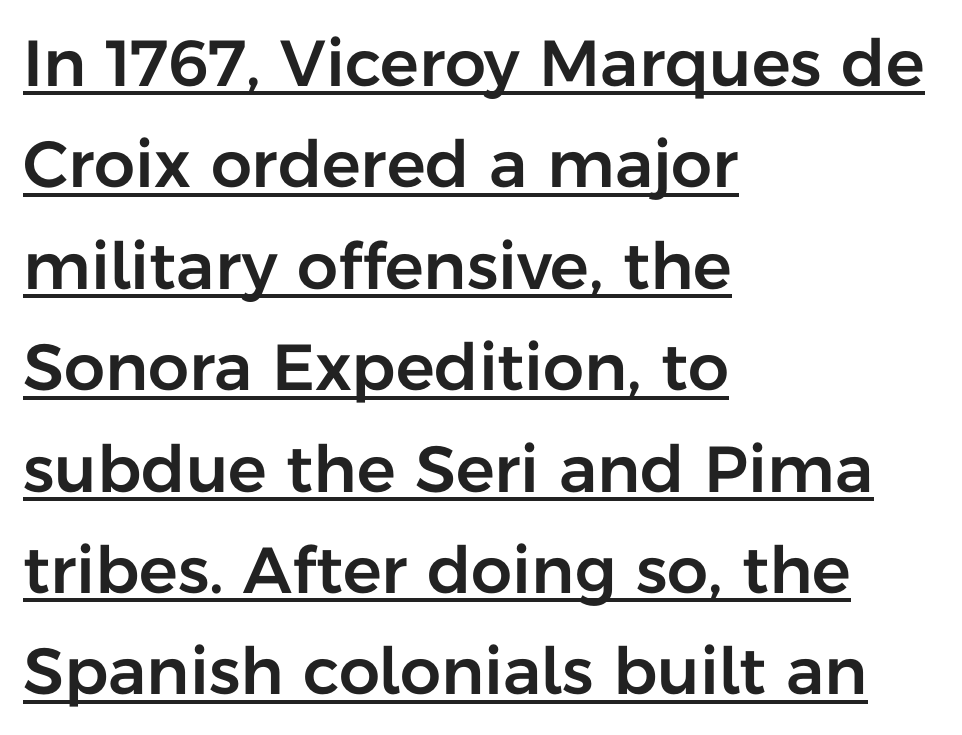
{"serif": "no", "italic": "no", "width": "normal", "stroke_contrast": "low", "x_height": "medium", "monospaced": "no", "underline": "yes", "align": "left", "line_spacing": "normal", "line_spacing_ratio": 1.56, "letter_spacing": "normal", "letter_spacing_em": 0.0, "glyph_px": 65}
